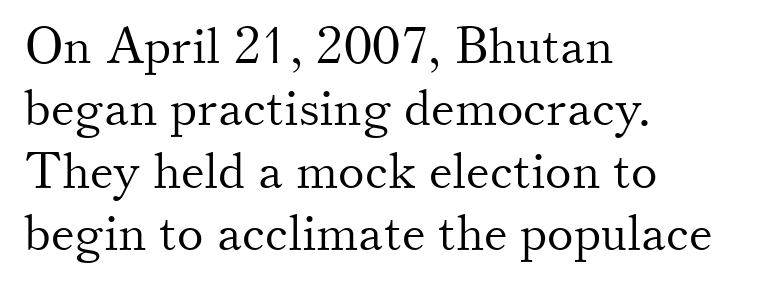
Vertical stems look standard width or narrower in stroke. The block of text has a typical density, with ordinary space between rows. The ragged edge is on the right, which tells us the setting is flush left. The foot of each line stays bare and open. Tall strokes in this sample are plumb rather than angled. This sample uses plain, unmodified letter spacing.
